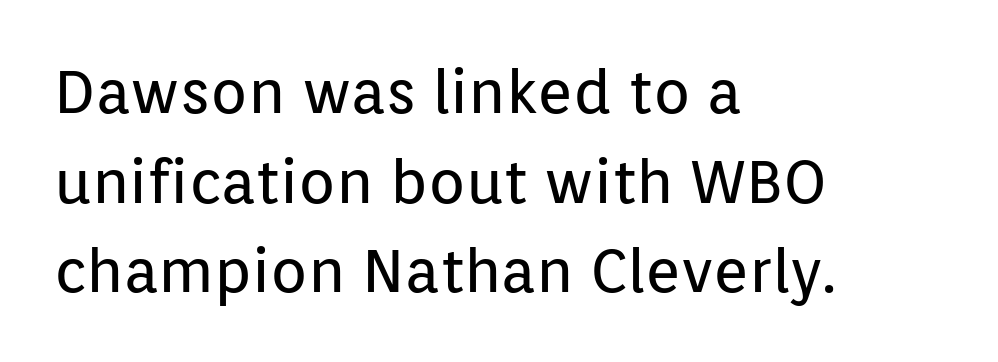
No italicization has been applied; the sample stays upright. Stroke thickness stays within the range of a standard reading face or lighter. I'd call this a sans setting — the letters go barefoot. Rule under the text: the space is simply empty.
